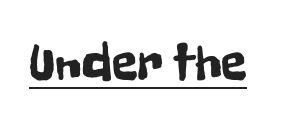
Q: Is the text italic (slanted)? A: No, it is upright.
Q: Is the typeface a serif or a sans-serif typeface? A: Sans-serif.
Q: Is the text underlined? A: Yes.
Q: Is the spacing between letters normal or unusually wide? A: Normal.
Q: Width (condensed, normal, or wide)? A: Condensed.
Q: Stroke contrast? A: Low.
Q: x-height? A: Medium.
Q: Monospaced? A: No.
